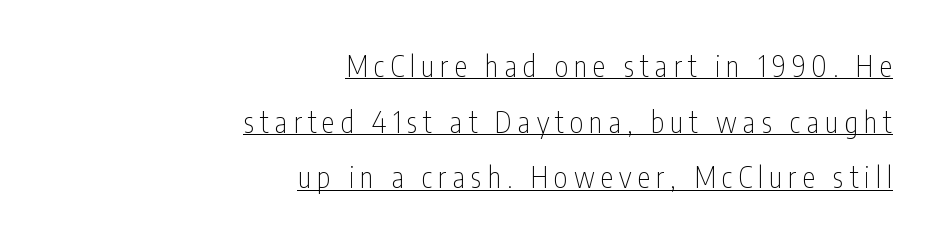
The image shows 29 px thin, condensed sans-serif type, upright; set right-aligned, loose line spacing (1.92x), unusually wide letter spacing (+0.21 em), underlined; low stroke contrast and a medium x-height.
